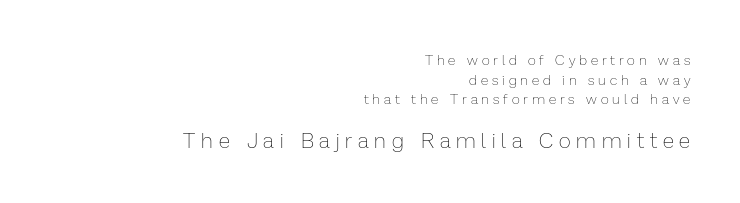
The letters in the lower block stand taller than those in the block above. The compositor pushed each line to the right boundary. A quiet, ordinary-to-light weight characterises the typeface. The axis of the letterforms is exactly vertical. The rendering uses a moderate line-height, typical for paragraphs. Characters follow at a spacing far wider than the type designer built in.
